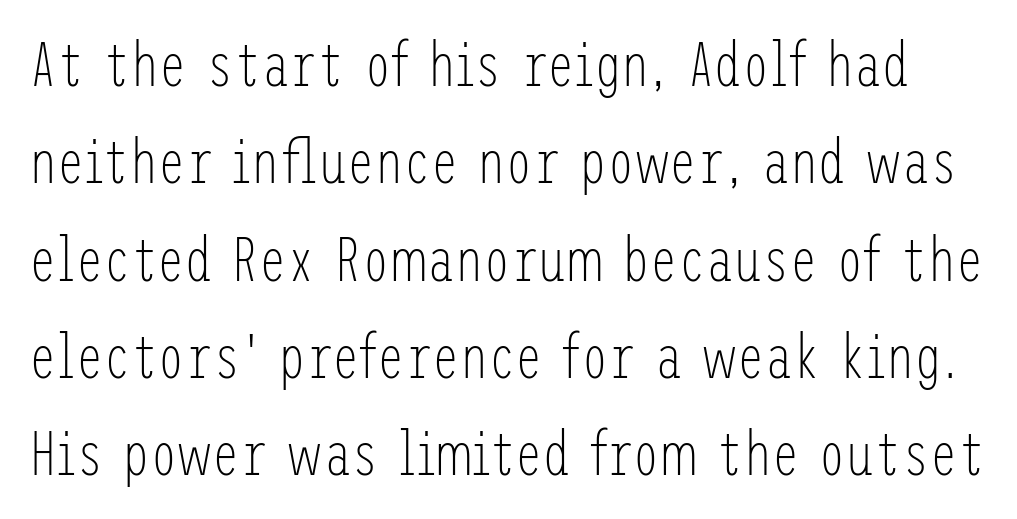
{"serif": "no", "italic": "no", "bold": "no", "weight": "light", "width": "condensed", "stroke_contrast": "low", "x_height": "medium", "underline": "no", "line_spacing": "normal", "line_spacing_ratio": 1.57, "letter_spacing": "normal", "letter_spacing_em": 0.0, "glyph_px": 62}
